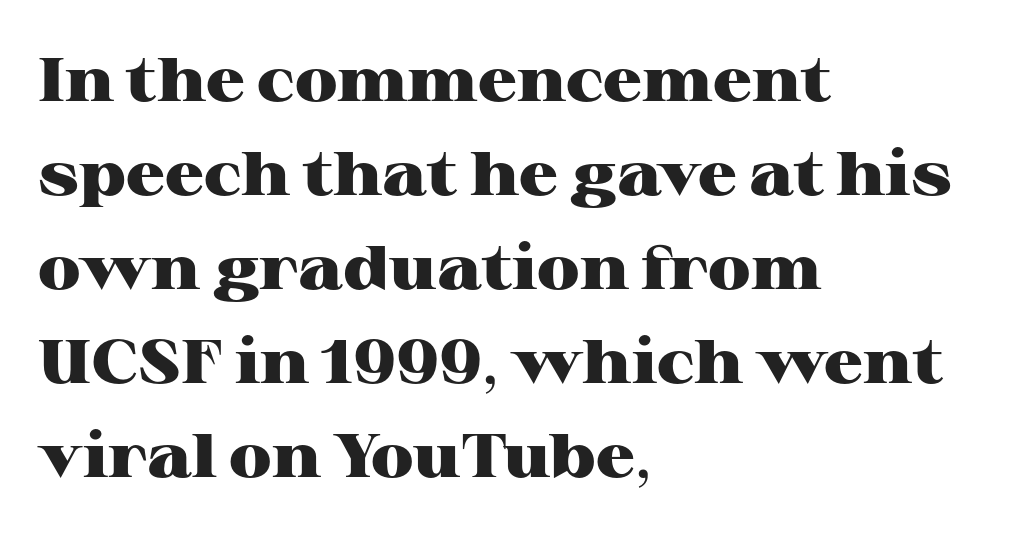
The rendering shows small feet on the letterforms — a serif design. Each row of text sits above clean, open space. Tracking value appears to be zero — textbook default spacing. The rendering uses natural spacing where letterforms have individual widths. Quick note: not italic, upright. Line spacing here is normal.
